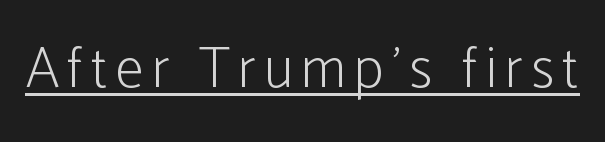
The passage shown is not bold in any degree. This is roman type, the default non-slanted kind. The rendering shows plain stroke endings on the letterforms — a sans-serif design. Do the characters align in a grid? No, the font is proportional.
